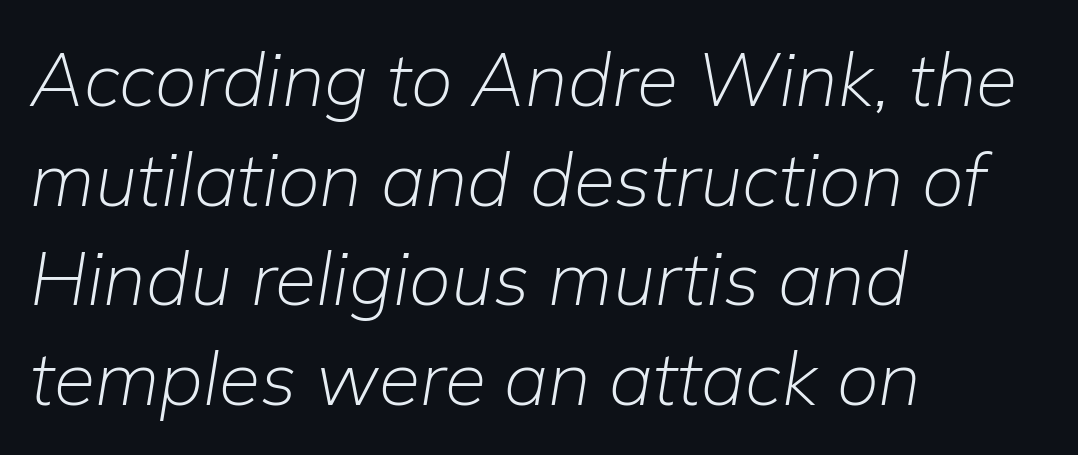
Q: Is the text bold? A: No.
Q: Is the text italic (slanted)? A: Yes, it leans right by about 9 degrees.
Q: Is the text underlined? A: No.
Q: How is the paragraph aligned? A: Left-aligned.
Q: Is the spacing between letters normal or unusually wide? A: Normal.
Q: Is the spacing between lines tight, normal or loose? A: Normal.
Q: Width (condensed, normal, or wide)? A: Normal.
Q: Stroke contrast? A: Low.
Q: x-height? A: Medium.
Q: Monospaced? A: No.
